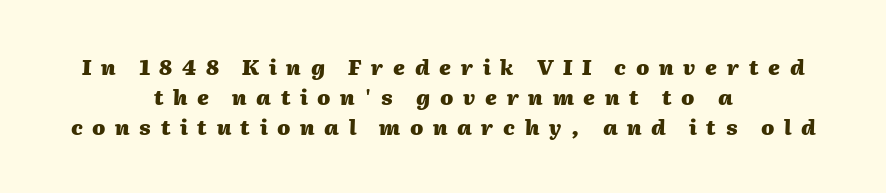
Vertically, the passage feels balanced, rows spaced as you'd expect. Loose tracking; the words dissolve into strings of separated letters. Neither beginnings nor endings align; midpoints do. The foot of each line stays bare and open. The passage shown is emphatically bold. An italicized treatment has been applied to the whole sample.
